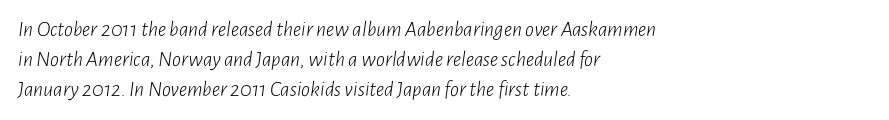
{"italic": "yes", "lean": "right", "slant_degrees": 7, "bold": "no", "underline": "no", "align": "left", "line_spacing": "normal", "line_spacing_ratio": 1.37, "letter_spacing": "normal", "letter_spacing_em": 0.0, "glyph_px": 22}
